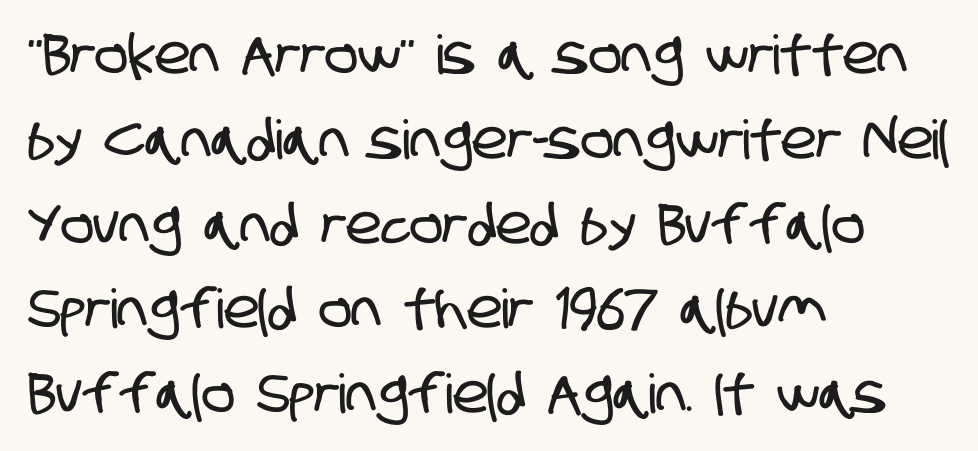
{"serif": "no", "width": "condensed", "stroke_contrast": "low", "x_height": "large", "monospaced": "no", "underline": "no", "align": "left", "line_spacing": "normal", "line_spacing_ratio": 1.57, "letter_spacing": "normal", "letter_spacing_em": 0.0, "glyph_px": 54}
